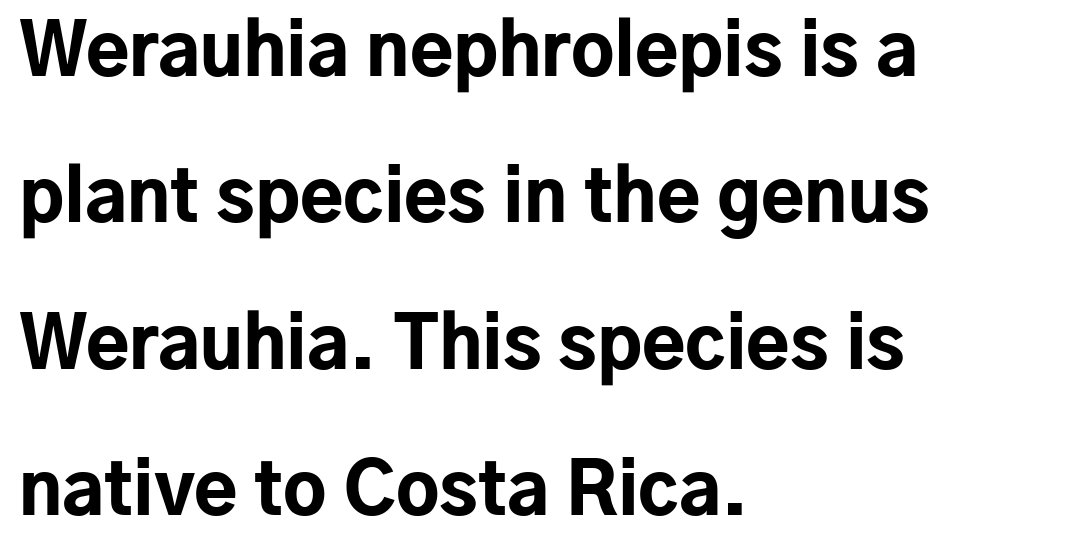
The image shows 71 px bold sans-serif type, upright; set left-aligned, loose line spacing (2.06x), normal letter spacing, not underlined; low stroke contrast and a medium x-height.
